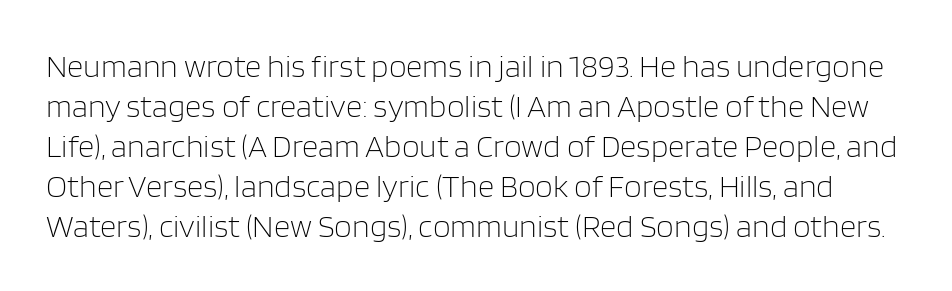
{"serif": "no", "italic": "no", "bold": "no", "weight": "light", "width": "normal", "stroke_contrast": "low", "x_height": "large", "monospaced": "no", "underline": "no", "line_spacing": "normal", "line_spacing_ratio": 1.25, "letter_spacing": "normal", "letter_spacing_em": 0.0, "glyph_px": 32}
